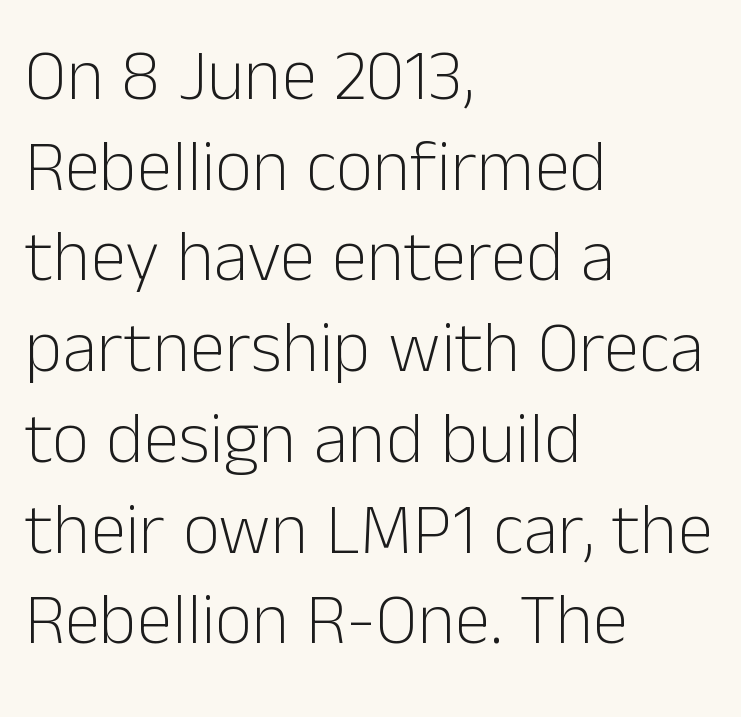
Do the characters align in a grid? No, the font is proportional. Casual observation: everything's shoved over to the left. To sum up the face: it is a sans, with no serifs. Default kerning and tracking; the words read as compact shapes. The glyphs are unaccompanied by any horizontal stroke below them.
